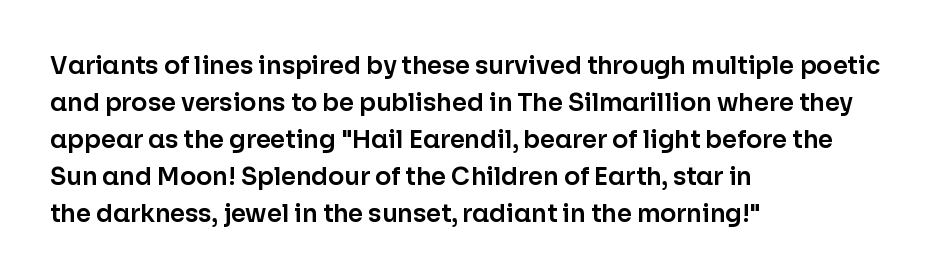
Q: Is the text italic (slanted)? A: No, it is upright.
Q: Is the text underlined? A: No.
Q: How is the paragraph aligned? A: Left-aligned.
Q: Is the spacing between letters normal or unusually wide? A: Normal.
Q: Is the spacing between lines tight, normal or loose? A: Normal.
